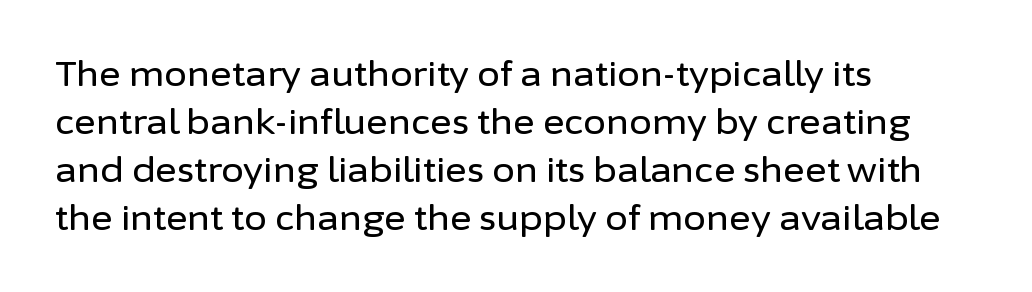
{"serif": "no", "italic": "no", "width": "normal", "stroke_contrast": "low", "x_height": "medium", "monospaced": "no", "underline": "no", "align": "left", "line_spacing": "normal", "line_spacing_ratio": 1.45, "letter_spacing": "normal", "letter_spacing_em": 0.0, "glyph_px": 33}
